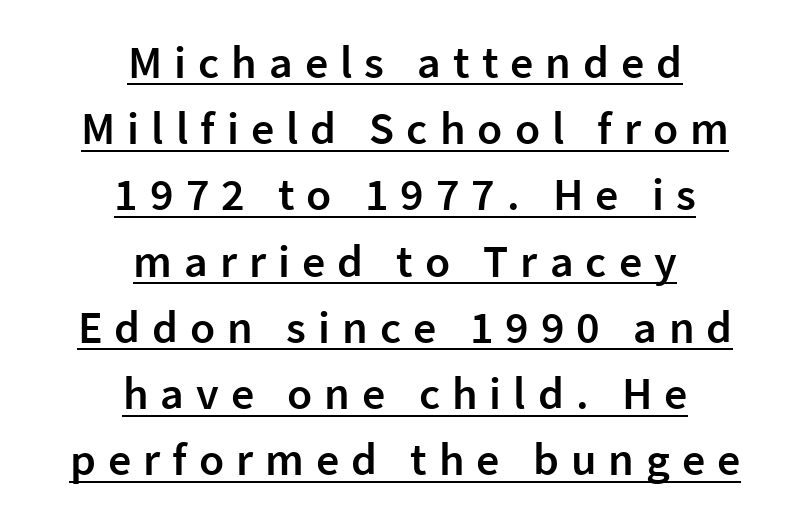
Q: Is the text bold? A: Semi-bold.
Q: Is the text italic (slanted)? A: No, it is upright.
Q: Is the typeface a serif or a sans-serif typeface? A: Sans-serif.
Q: Is the text underlined? A: Yes.
Q: How is the paragraph aligned? A: Centered.
Q: Is the spacing between letters normal or unusually wide? A: Unusually wide.
Q: Is the spacing between lines tight, normal or loose? A: Normal.
Q: Width (condensed, normal, or wide)? A: Normal.
Q: Stroke contrast? A: Low.
Q: x-height? A: Medium.
Q: Monospaced? A: No.
